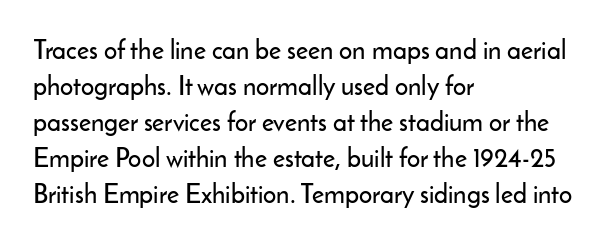
{"italic": "no", "underline": "no", "align": "left", "line_spacing": "normal", "line_spacing_ratio": 1.38, "letter_spacing": "normal", "letter_spacing_em": 0.0, "glyph_px": 26}
